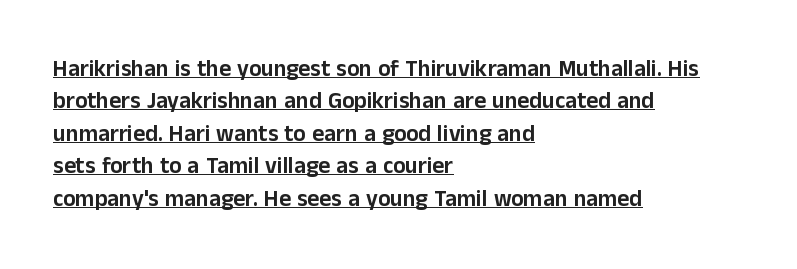
This sample carries an underscore along the baseline area. Vertical strokes here are truly vertical. In terms of leading, this rendering sits right in the middle. Standard letterfit; no display-style spreading of the glyphs.
